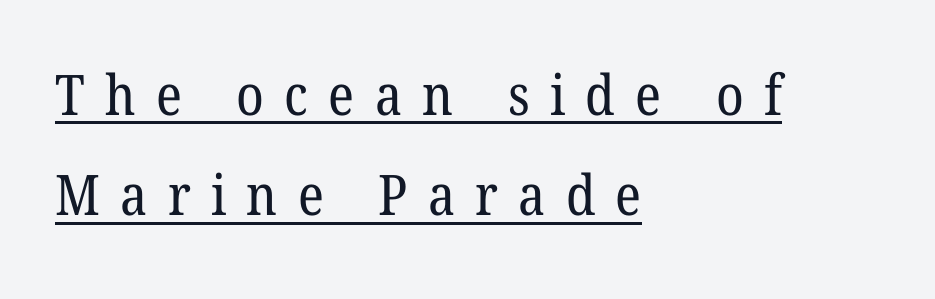
Q: Is the text bold? A: No.
Q: Is the typeface a serif or a sans-serif typeface? A: Serif.
Q: Is the text underlined? A: Yes.
Q: How is the paragraph aligned? A: Left-aligned.
Q: Is the spacing between letters normal or unusually wide? A: Unusually wide.
Q: Width (condensed, normal, or wide)? A: Normal.
Q: Stroke contrast? A: Low.
Q: x-height? A: Medium.
Q: Monospaced? A: No.
